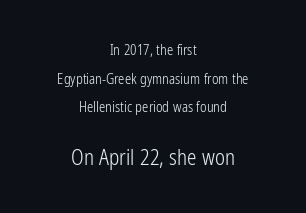
{"italic": "no", "bold": "no", "underline": "no", "align": "center", "line_spacing": "loose", "line_spacing_ratio": 2.04, "letter_spacing": "normal", "letter_spacing_em": 0.0, "larger_block": "second", "size_ratio": 1.5, "glyph_px": 21}
